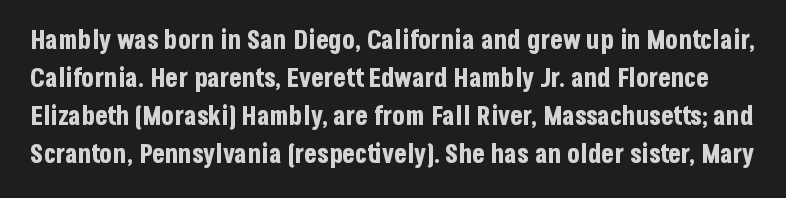
The image shows 26 px bold type, upright; set normal line spacing (1.46x), normal letter spacing, not underlined.
